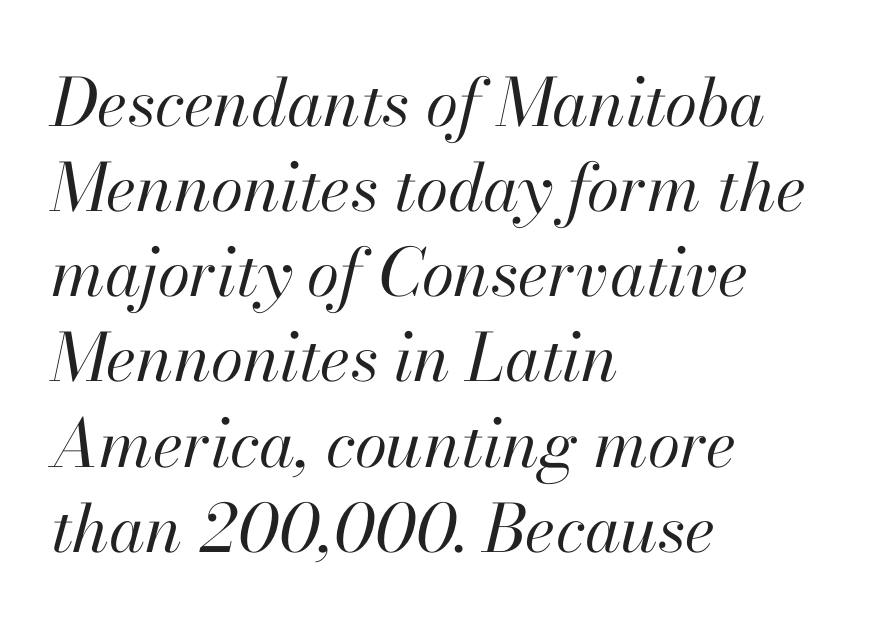
{"italic": "yes", "lean": "right", "slant_degrees": 13, "bold": "no", "weight": "regular", "width": "normal", "stroke_contrast": "high", "x_height": "small", "monospaced": "no", "underline": "no", "align": "left", "line_spacing": "normal", "line_spacing_ratio": 1.29, "letter_spacing": "normal", "letter_spacing_em": 0.0, "glyph_px": 66}
